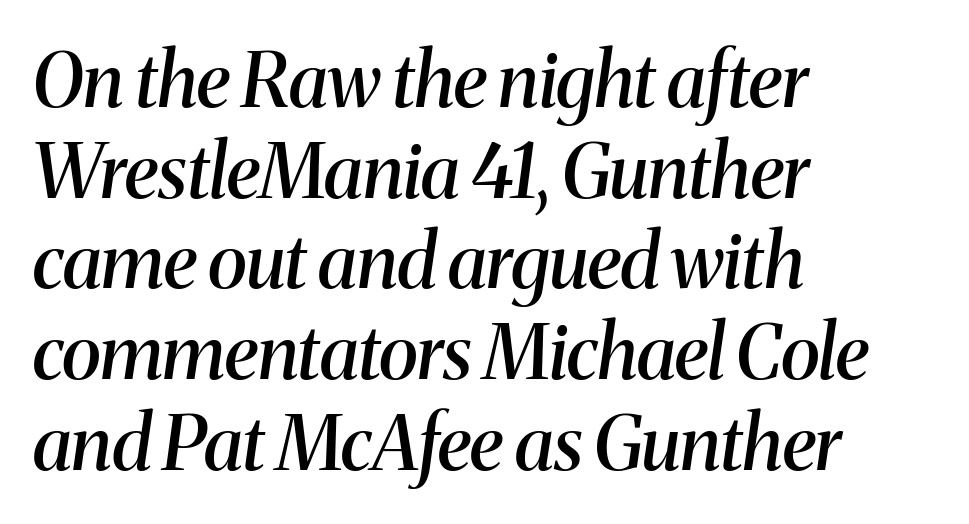
Here the designer chose a conventional face with non-uniform glyph widths. Short and long lines alike share a common starting point at left. The specimen omits any rule beneath the text block's lines. In terms of weight, the rendering is demibold, just under bold.
